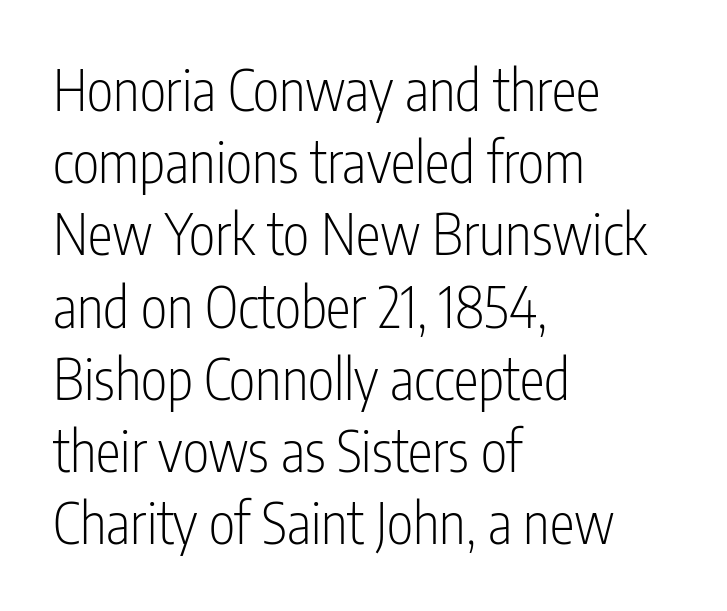
{"serif": "no", "italic": "no", "bold": "no", "weight": "light", "width": "condensed", "stroke_contrast": "low", "x_height": "medium", "monospaced": "no", "underline": "no", "align": "left", "line_spacing": "normal", "line_spacing_ratio": 1.29, "letter_spacing": "normal", "letter_spacing_em": 0.0, "glyph_px": 56}
